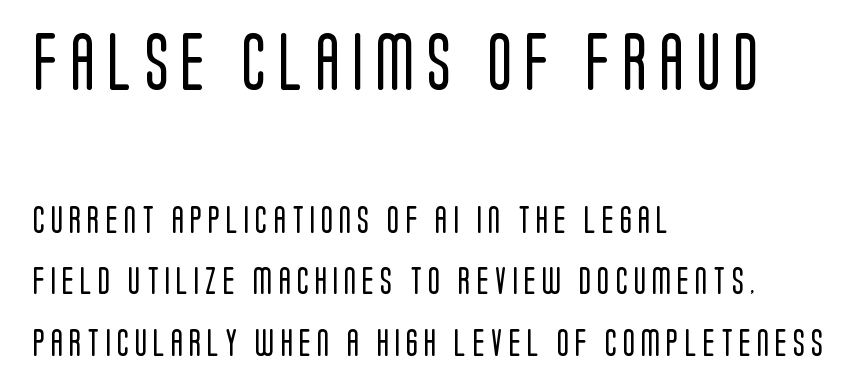
Q: Is the text bold? A: No.
Q: Is the text italic (slanted)? A: No, it is upright.
Q: Is the typeface a serif or a sans-serif typeface? A: Sans-serif.
Q: Is the text underlined? A: No.
Q: How is the paragraph aligned? A: Left-aligned.
Q: Is the spacing between letters normal or unusually wide? A: Unusually wide.
Q: Is the spacing between lines tight, normal or loose? A: Loose.
Q: Which block of text is set in a larger size, the first (top) or the second (bottom)? A: The first (top) one.
Q: Width (condensed, normal, or wide)? A: Condensed.
Q: Stroke contrast? A: Low.
Q: x-height? A: Large.
Q: Monospaced? A: No.
